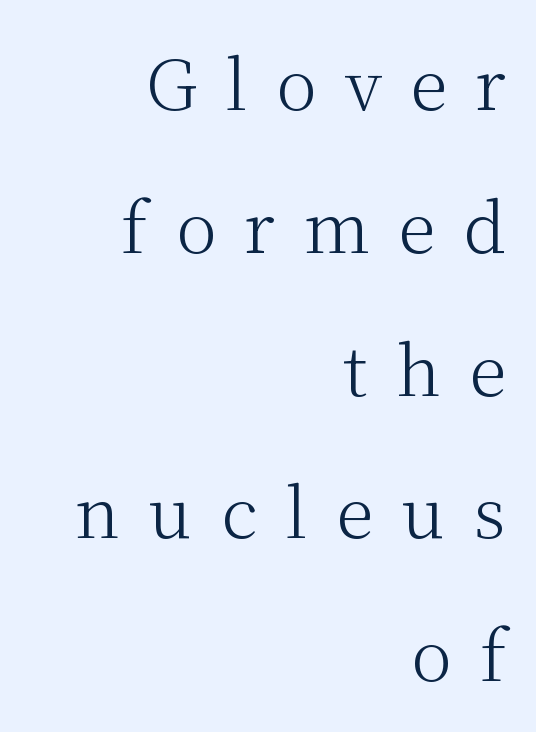
Q: Is the text bold? A: No.
Q: Is the text italic (slanted)? A: No, it is upright.
Q: Is the typeface a serif or a sans-serif typeface? A: Serif.
Q: Is the text underlined? A: No.
Q: How is the paragraph aligned? A: Right-aligned.
Q: Is the spacing between letters normal or unusually wide? A: Unusually wide.
Q: Is the spacing between lines tight, normal or loose? A: Loose.
Q: Width (condensed, normal, or wide)? A: Normal.
Q: Stroke contrast? A: Medium.
Q: x-height? A: Medium.
Q: Monospaced? A: No.
